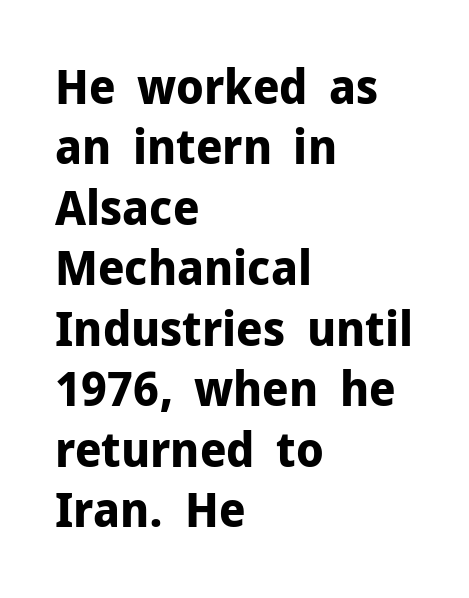
{"serif": "no", "italic": "no", "bold": "yes", "weight": "bold", "width": "normal", "stroke_contrast": "low", "x_height": "medium", "monospaced": "no", "underline": "no", "align": "left", "line_spacing": "normal", "line_spacing_ratio": 1.26, "letter_spacing": "normal", "letter_spacing_em": 0.0, "glyph_px": 48}
